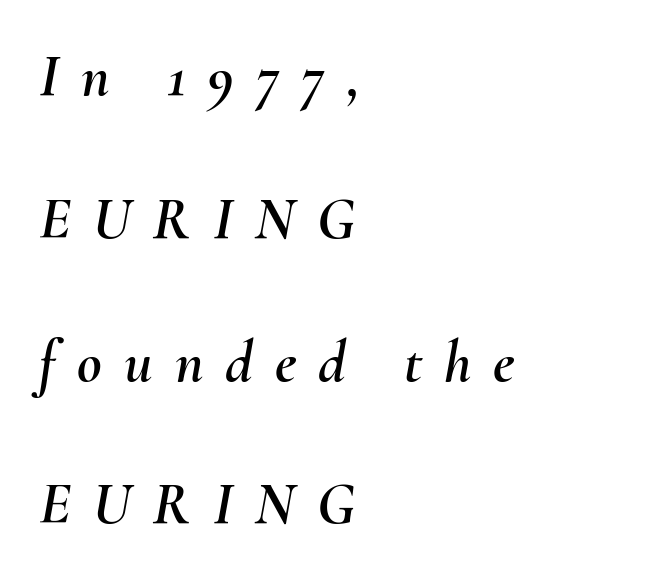
The image shows 60 px text type, italic (leaning right); set left-aligned, loose line spacing (2.38x), unusually wide letter spacing (+0.37 em), not underlined; medium stroke contrast and a small x-height.
